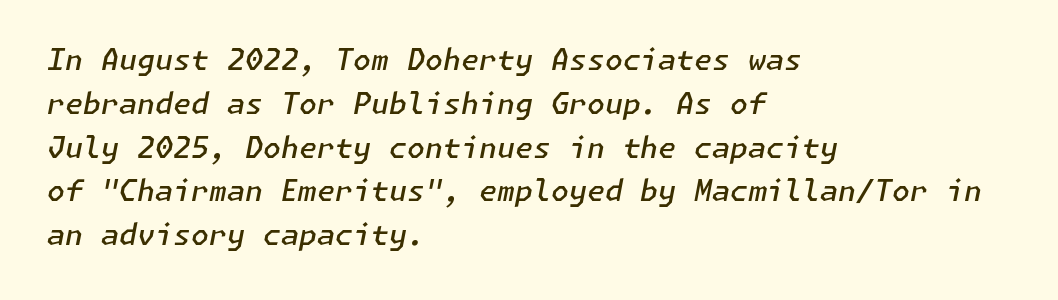
{"italic": "yes", "lean": "right", "slant_degrees": 11, "bold": "semi", "weight": "semibold", "width": "normal", "stroke_contrast": "low", "x_height": "medium", "underline": "no", "align": "left", "line_spacing": "normal", "line_spacing_ratio": 1.51, "letter_spacing": "normal", "letter_spacing_em": 0.0, "glyph_px": 29}
